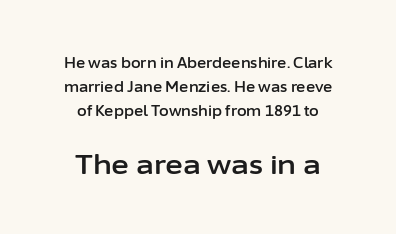
Standard letterfit; no display-style spreading of the glyphs. The font's upright variant was chosen for this text. No word sits above an underline. Small over large — that's the arrangement of the two blocks here.
